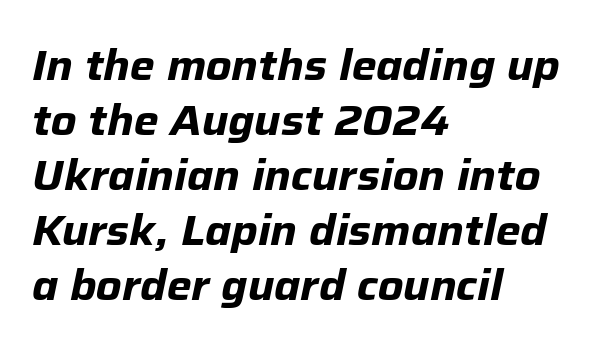
Summary of weight: heavy, a full bold. Check the space under the baseline: it is left empty. Summary of vertical rhythm: regular, with standard interline spacing. Honestly, the letter spacing is just normal — you wouldn't notice it. Compared with a centered layout, this one pins lines to the left instead.
